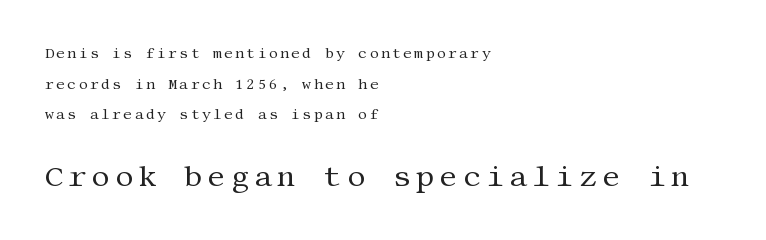
The image shows 29 px regular-weight serif type, upright; set left-aligned, loose line spacing (2.19x), not underlined; the second (bottom) block is 2.07x larger; medium stroke contrast and a large x-height.
